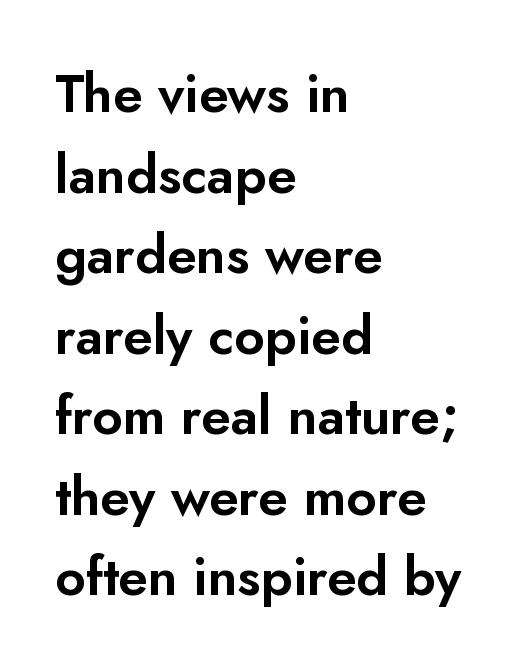
The baseline area is clear. Unlike a traditional serif, this face leaves its strokes unadorned. The block of text has a typical density, with ordinary space between rows. Italic: no, the glyphs are upright roman.
